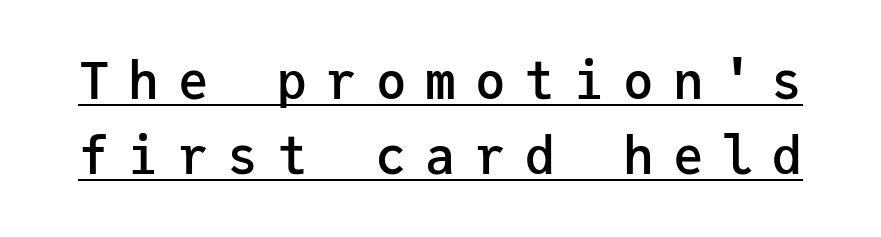
Q: Is the text bold? A: Semi-bold.
Q: Is the text italic (slanted)? A: No, it is upright.
Q: Is the typeface a serif or a sans-serif typeface? A: Sans-serif.
Q: Is the text underlined? A: Yes.
Q: Is the spacing between letters normal or unusually wide? A: Unusually wide.
Q: Is the spacing between lines tight, normal or loose? A: Normal.
Q: Width (condensed, normal, or wide)? A: Normal.
Q: Stroke contrast? A: Low.
Q: x-height? A: Medium.
Q: Monospaced? A: Yes.
